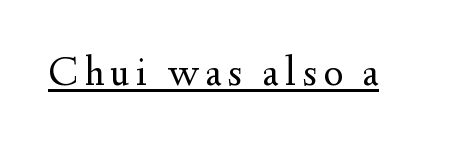
The weight tops out at a normal text grade. You could not count columns in this text — the font is proportionally spaced. The text was rendered using a seriffed face with decorative stroke endings. The sample's only ornament is a line tracing under the words.
